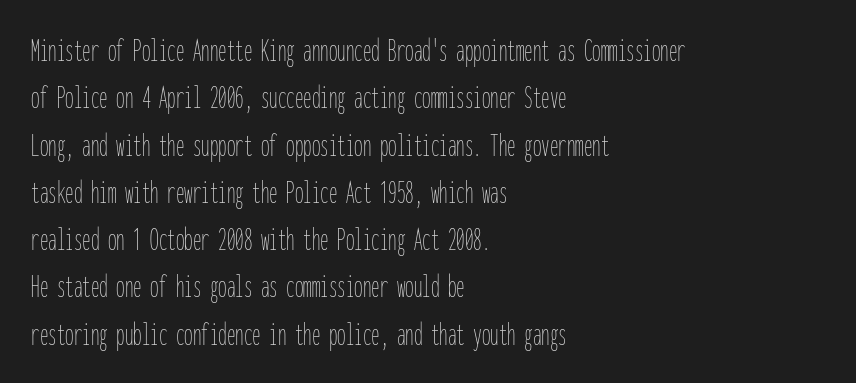
This sample uses an upright cut, with every glyph sitting square on the baseline. Baseline-to-baseline distance is the conventional proportion of letter height. The ragged edge is on the right, which tells us the setting is flush left. These lines are rendered in a fixed-pitch font.
